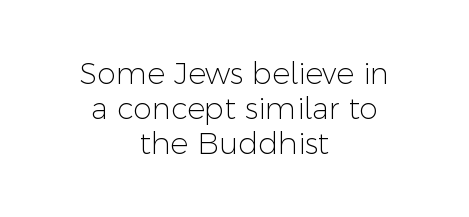
Q: Is the text bold? A: No.
Q: Is the text italic (slanted)? A: No, it is upright.
Q: Is the typeface a serif or a sans-serif typeface? A: Sans-serif.
Q: Is the text underlined? A: No.
Q: How is the paragraph aligned? A: Centered.
Q: Is the spacing between letters normal or unusually wide? A: Normal.
Q: Width (condensed, normal, or wide)? A: Normal.
Q: Stroke contrast? A: Low.
Q: x-height? A: Medium.
Q: Monospaced? A: No.
